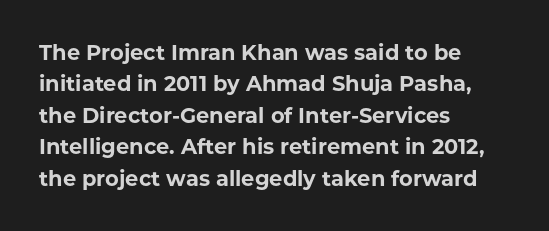
{"italic": "no", "bold": "yes", "underline": "no", "align": "left", "line_spacing": "normal", "line_spacing_ratio": 1.5, "letter_spacing": "normal", "letter_spacing_em": 0.0, "glyph_px": 21}
